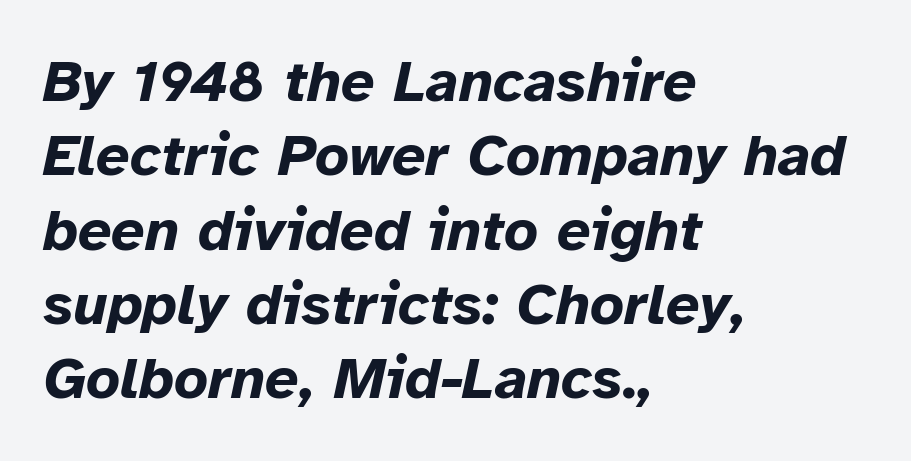
The face used here is proportionally spaced, like ordinary book or web type. An italicized treatment has been applied to the whole sample. Nobody drew a line under any word here. On the weight axis this lands at bold, roughly 700. The letterforms sit shoulder to shoulder at normal distance.
